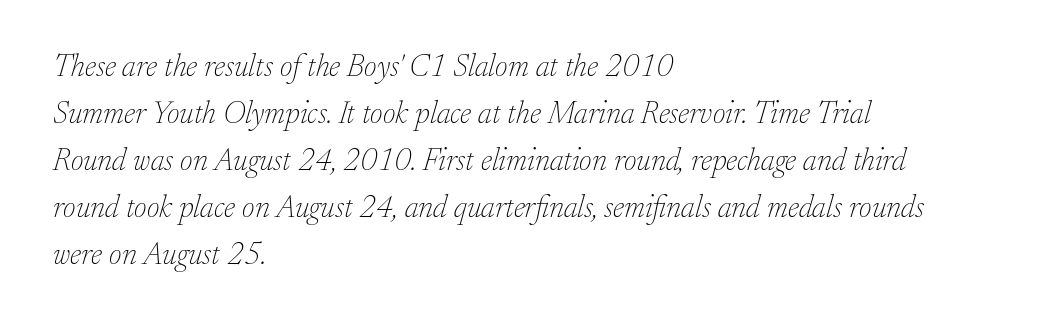
The image shows 31 px thin serif type, italic (leaning right); set left-aligned, normal line spacing (1.52x), normal letter spacing, not underlined; low stroke contrast and a small x-height.
